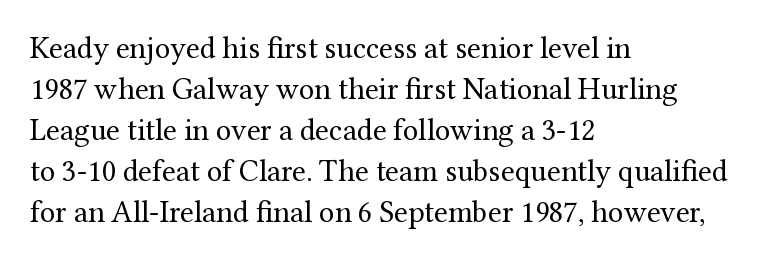
{"serif": "yes", "italic": "no", "bold": "no", "weight": "regular", "width": "normal", "stroke_contrast": "medium", "x_height": "medium", "monospaced": "no", "underline": "no", "align": "left", "line_spacing": "normal", "line_spacing_ratio": 1.32, "letter_spacing": "normal", "letter_spacing_em": 0.0, "glyph_px": 31}
